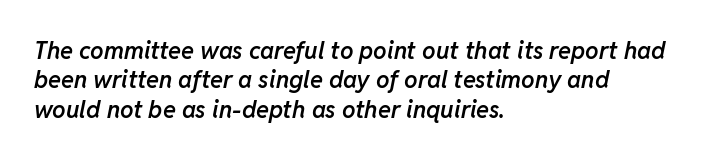
The baseline area is clear. If you drew a line through each stem, it would be angled. As a designer I'd log this as weight 600, semibold. Where is the straight margin? On the left. No extra tracking has been applied to these lines.
